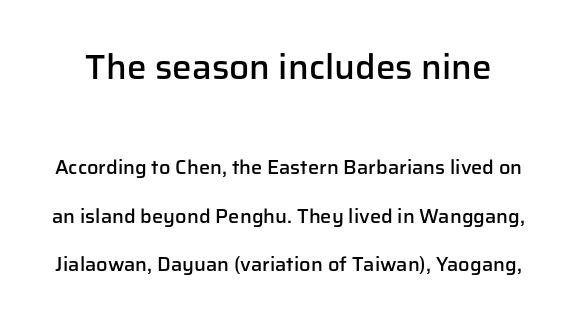
The image shows 35 px semibold sans-serif type, upright; set loose line spacing (2.41x), normal letter spacing, not underlined; the first (top) block is 1.75x larger; low stroke contrast and a medium x-height.
